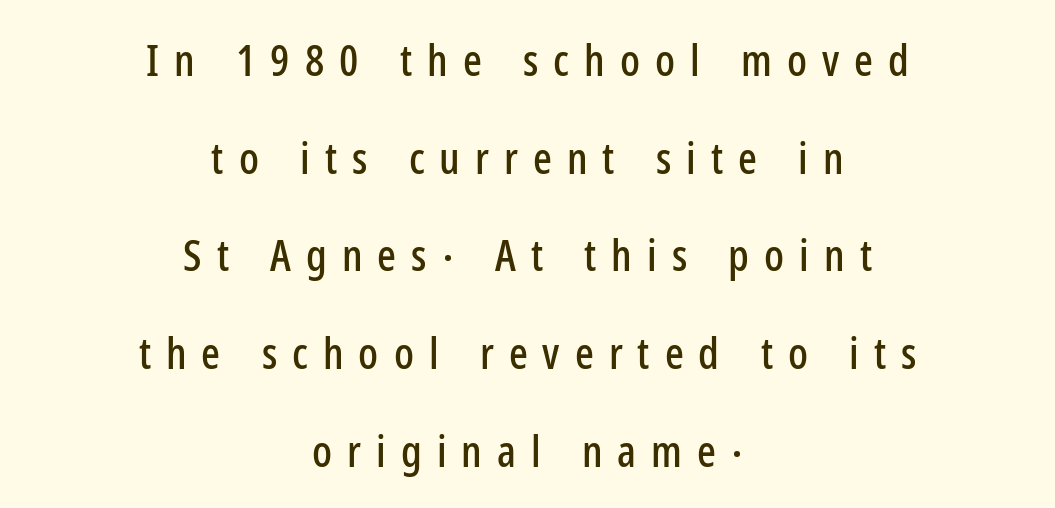
{"serif": "no", "italic": "no", "width": "condensed", "stroke_contrast": "low", "x_height": "medium", "monospaced": "no", "underline": "no", "align": "center", "line_spacing": "loose", "line_spacing_ratio": 2.22, "letter_spacing": "wide", "letter_spacing_em": 0.34, "glyph_px": 44}
